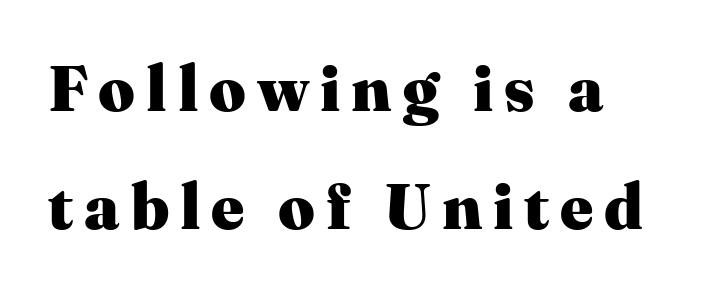
{"serif": "yes", "italic": "no", "bold": "yes", "weight": "heavy", "width": "normal", "stroke_contrast": "medium", "x_height": "medium", "monospaced": "no", "underline": "no", "line_spacing_ratio": 1.84, "glyph_px": 64}
